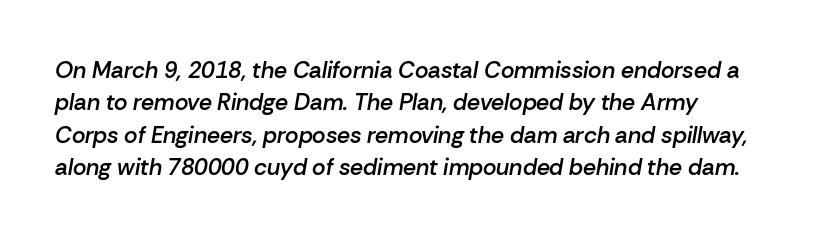
{"italic": "yes", "lean": "right", "slant_degrees": 10, "bold": "semi", "underline": "no", "line_spacing": "normal", "line_spacing_ratio": 1.41, "letter_spacing": "normal", "letter_spacing_em": 0.0, "glyph_px": 23}
